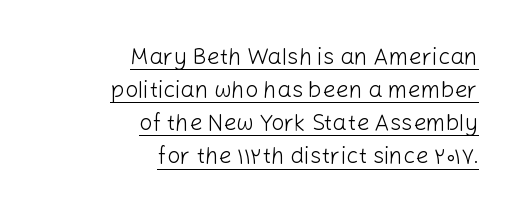
Q: Is the text bold? A: No.
Q: Is the text italic (slanted)? A: No, it is upright.
Q: Is the text underlined? A: Yes.
Q: How is the paragraph aligned? A: Right-aligned.
Q: Is the spacing between letters normal or unusually wide? A: Normal.
Q: Is the spacing between lines tight, normal or loose? A: Normal.
